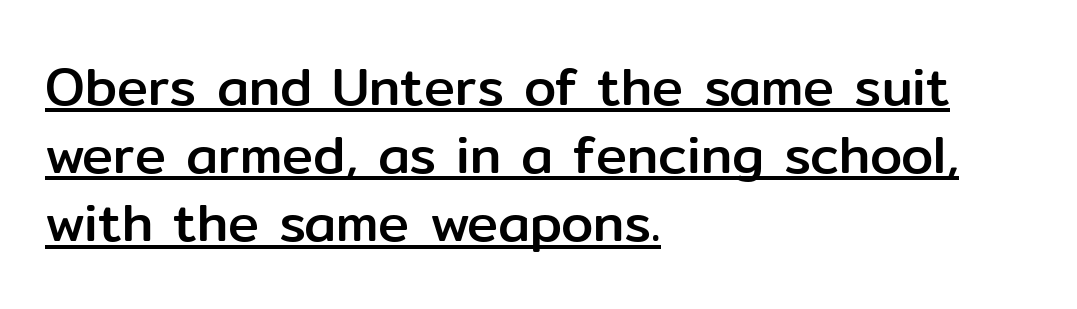
The image shows 52 px sans-serif type, upright; set left-aligned, normal line spacing (1.31x), normal letter spacing, underlined; low stroke contrast and a medium x-height.
